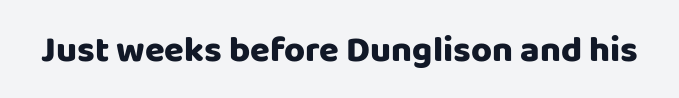
The image shows 36 px sans-serif type, upright; set normal letter spacing, not underlined; low stroke contrast and a large x-height.
